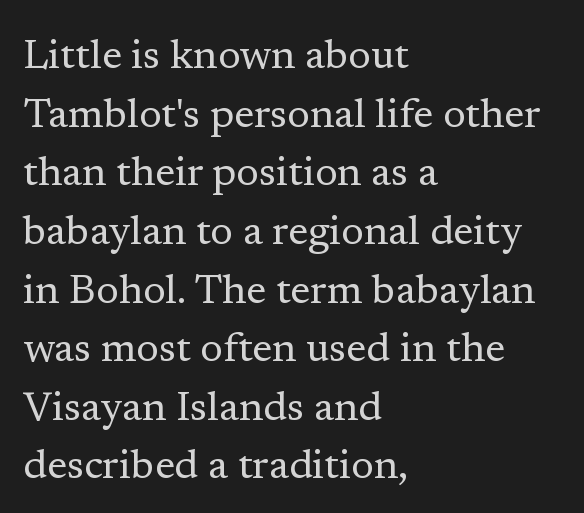
The image shows 41 px regular-weight serif type, upright; set left-aligned, normal line spacing (1.43x), normal letter spacing, not underlined; low stroke contrast and a medium x-height.
